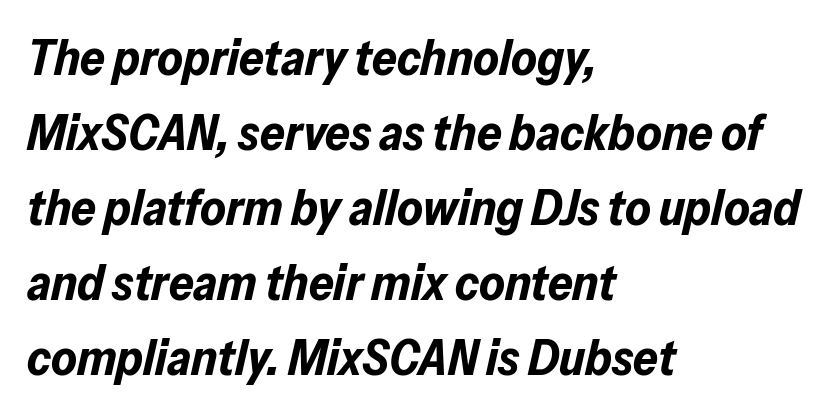
The image shows 49 px bold type, italic (leaning right); set left-aligned, normal line spacing (1.53x), normal letter spacing, not underlined; low stroke contrast and a medium x-height.
